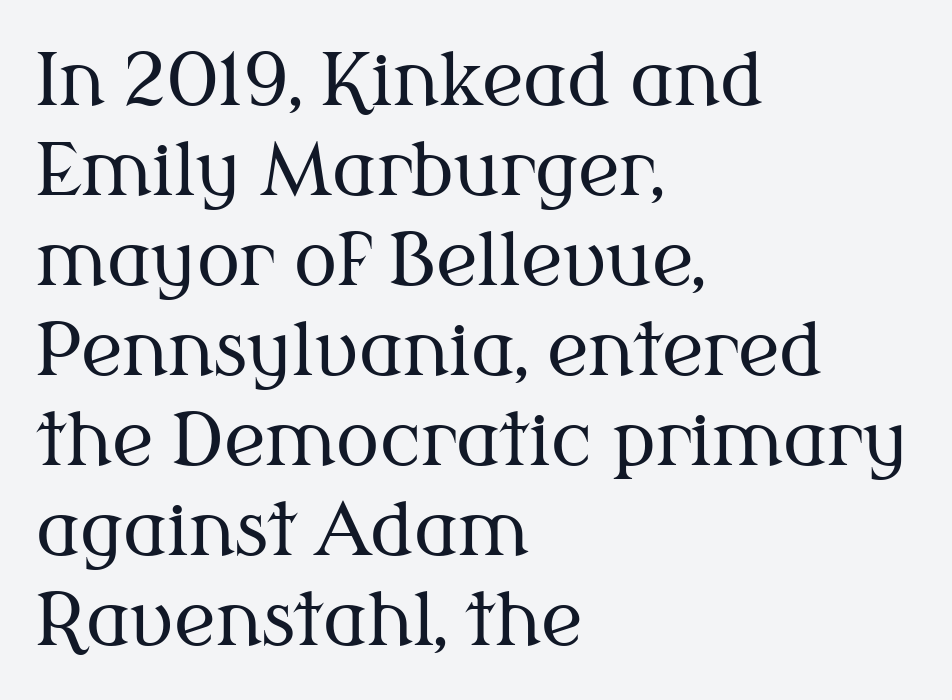
The image shows 72 px regular-weight serif type, upright; set left-aligned, normal line spacing (1.25x), normal letter spacing, not underlined; medium stroke contrast and a medium x-height.
